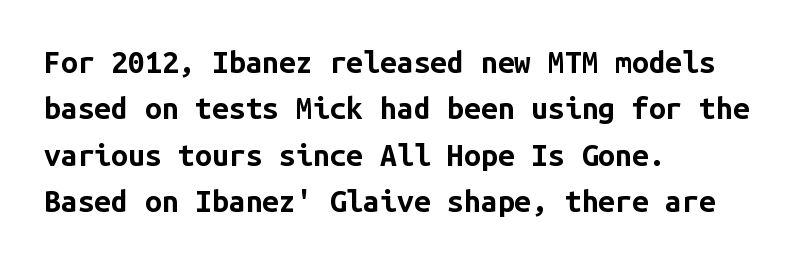
{"serif": "no", "italic": "no", "bold": "yes", "weight": "bold", "width": "normal", "stroke_contrast": "low", "x_height": "medium", "monospaced": "yes", "underline": "no", "align": "left", "line_spacing": "normal", "line_spacing_ratio": 1.55, "letter_spacing": "normal", "letter_spacing_em": 0.0, "glyph_px": 30}
